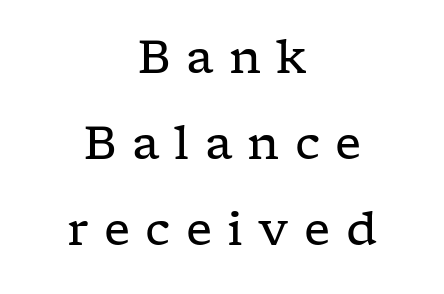
The image shows 46 px regular-weight, wide serif type, upright; set centered, line spacing 1.87x, unusually wide letter spacing (+0.33 em), not underlined; low stroke contrast and a medium x-height.
